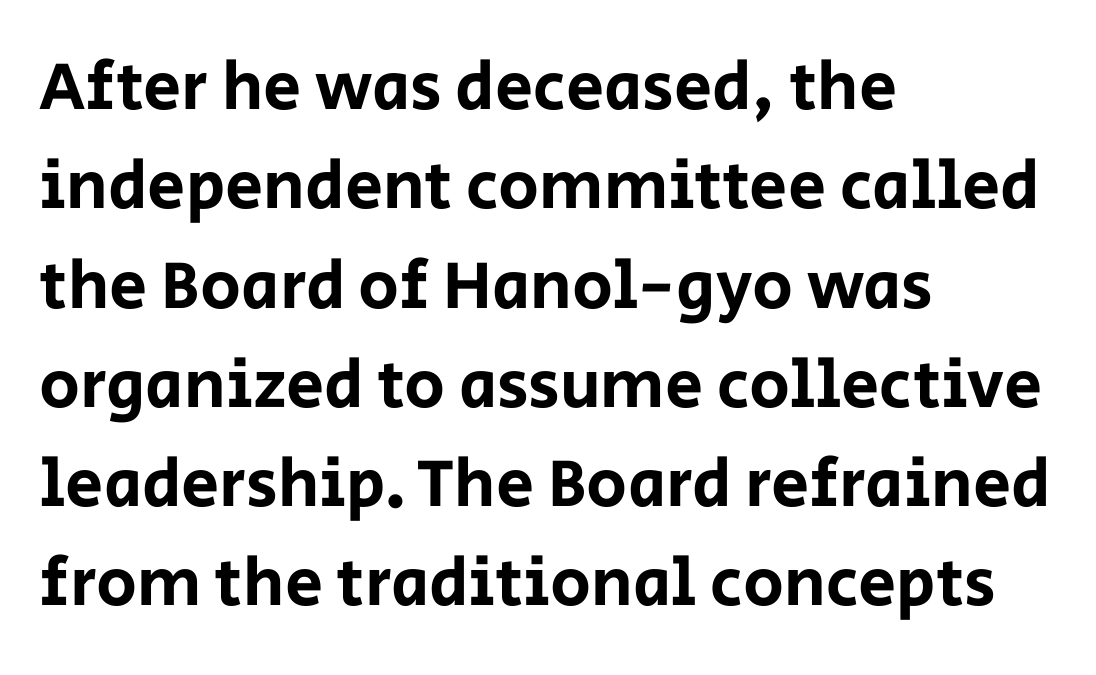
These lines were composed using upright roman letters. In terms of leading, this rendering sits right in the middle. Compared with a centered layout, this one pins lines to the left instead. This rendering employs a face without finishing strokes, i.e., a sans-serif.
